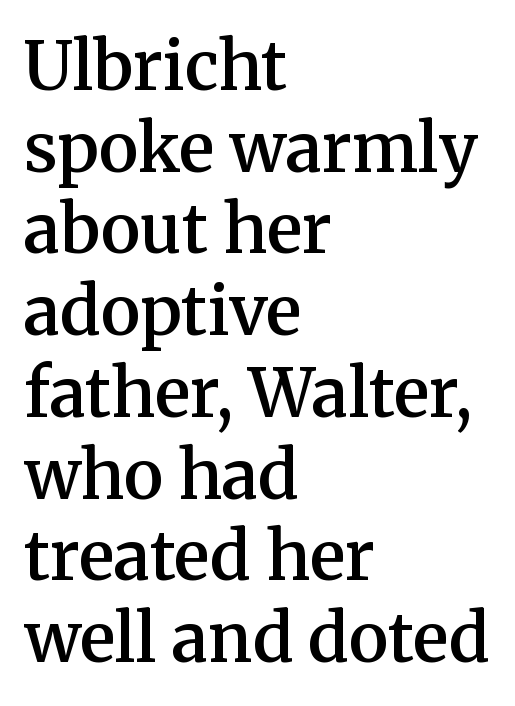
Q: Is the text bold? A: Semi-bold.
Q: Is the text italic (slanted)? A: No, it is upright.
Q: Is the typeface a serif or a sans-serif typeface? A: Serif.
Q: Is the text underlined? A: No.
Q: How is the paragraph aligned? A: Left-aligned.
Q: Is the spacing between letters normal or unusually wide? A: Normal.
Q: Width (condensed, normal, or wide)? A: Normal.
Q: Stroke contrast? A: Medium.
Q: x-height? A: Medium.
Q: Monospaced? A: No.
